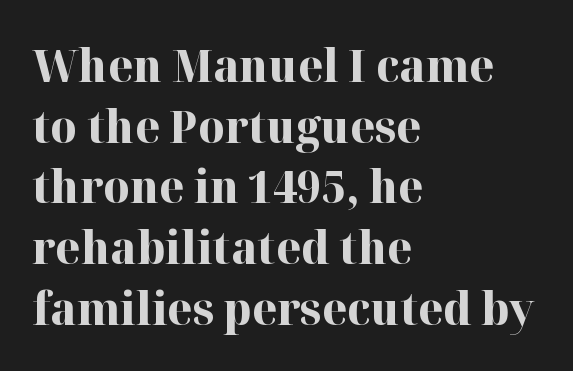
{"serif": "yes", "italic": "no", "bold": "yes", "weight": "bold", "width": "normal", "stroke_contrast": "high", "x_height": "medium", "monospaced": "no", "underline": "no", "align": "left", "line_spacing": "normal", "line_spacing_ratio": 1.32, "letter_spacing": "normal", "letter_spacing_em": 0.0, "glyph_px": 46}
